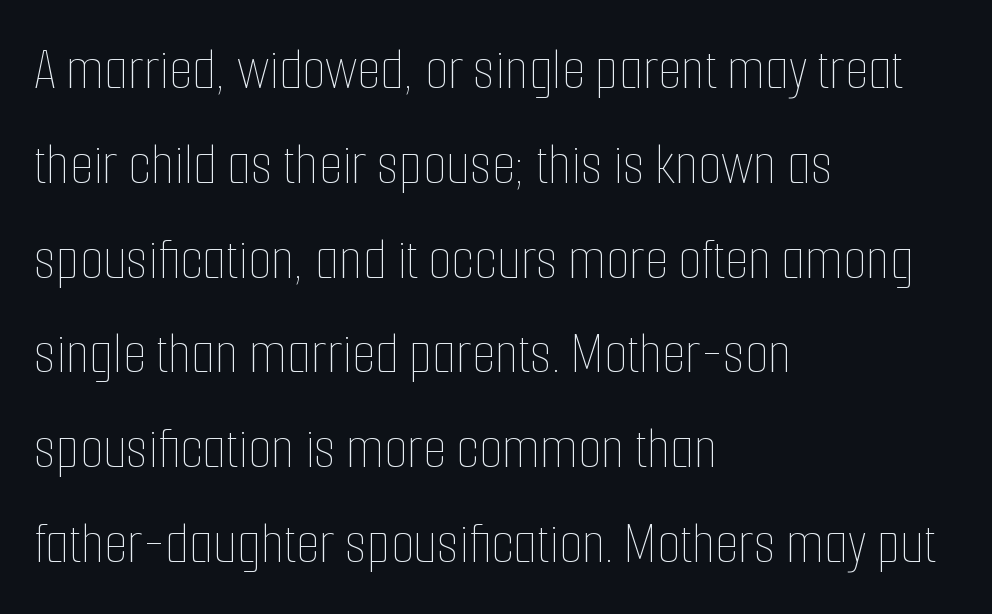
The image shows 60 px thin, condensed type, upright; set left-aligned, normal line spacing (1.58x), normal letter spacing, not underlined; low stroke contrast and a medium x-height.
